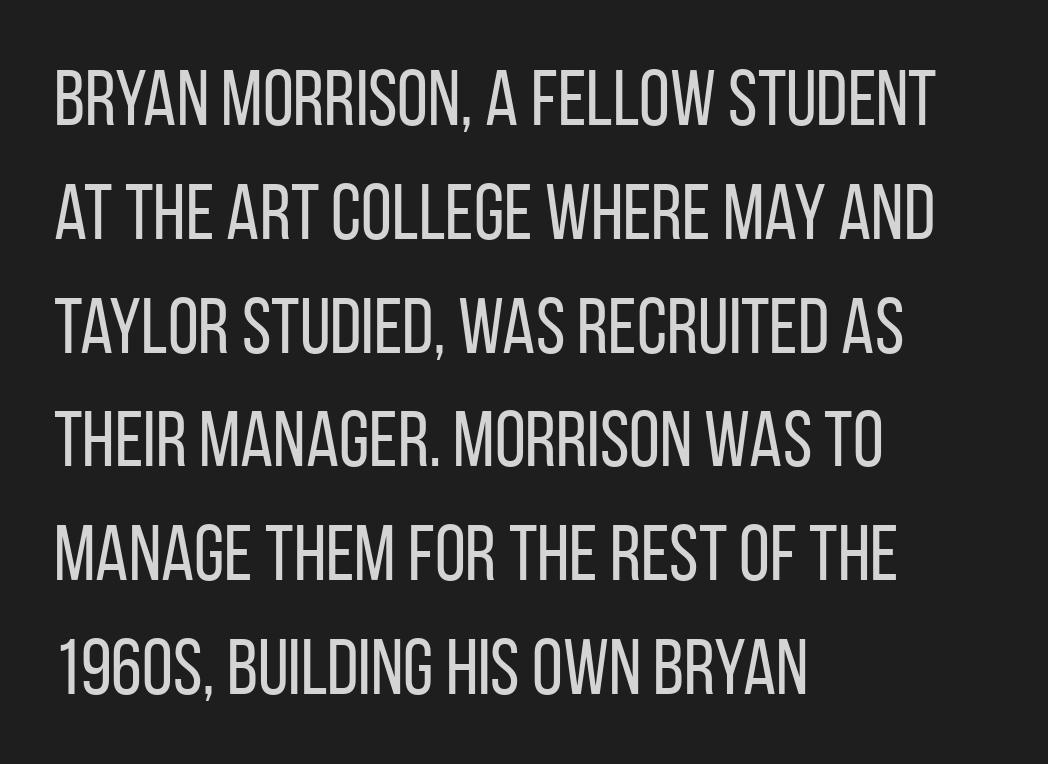
The space between consecutive lines is moderate. Unlike italic type, these characters show no tilt at all. The characters are drawn with everyday or finer stroke widths. Caption: multi-line text, flush left, ragged right.
